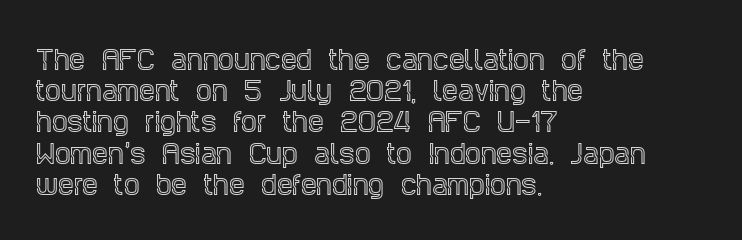
If you drew a line through each stem, it would be perfectly vertical. Leading: standard. The setting favours the left margin, as ordinary paragraphs usually do. Nobody touched the tracking dial on this one. Lines of text with bare space underneath.
